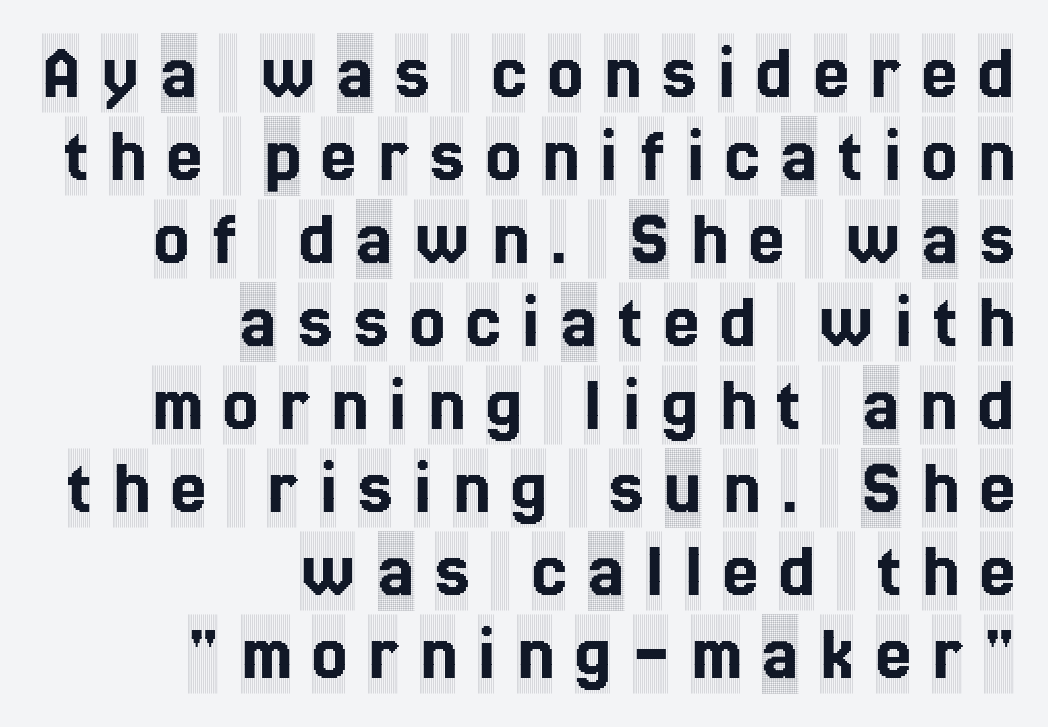
Q: Is the text italic (slanted)? A: No, it is upright.
Q: Is the typeface a serif or a sans-serif typeface? A: Serif.
Q: Is the text underlined? A: No.
Q: How is the paragraph aligned? A: Right-aligned.
Q: Is the spacing between letters normal or unusually wide? A: Unusually wide.
Q: Is the spacing between lines tight, normal or loose? A: Tight.
Q: Width (condensed, normal, or wide)? A: Condensed.
Q: x-height? A: Large.
Q: Monospaced? A: No.
